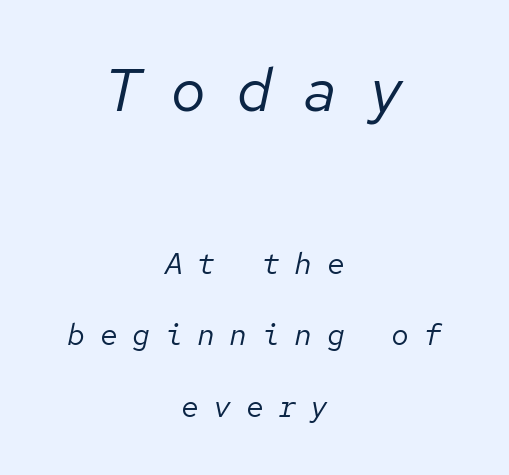
The image shows 61 px regular-weight type, italic (leaning right), monospaced; set centered, loose line spacing (2.39x), unusually wide letter spacing (+0.48 em), not underlined; the first (top) block is 2.03x larger; low stroke contrast and a medium x-height.
